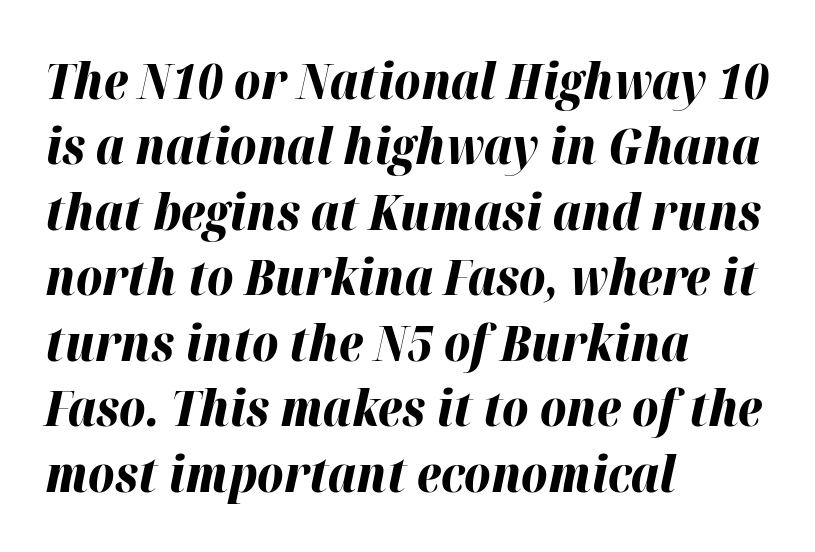
The image shows 50 px bold type, italic (leaning right); set left-aligned, normal line spacing (1.31x), normal letter spacing, not underlined; high stroke contrast and a medium x-height.
